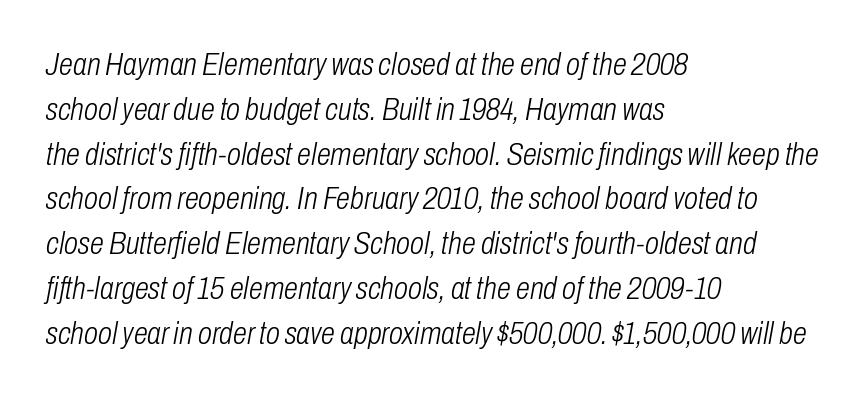
Interline gaps are of average width in this sample. Short and long lines alike share a common starting point at left. Compared with typical body copy, the letter spacing here is the same. Proportional: the letters do not fall into vertical columns. Observe the lean: these are italic letterforms. Anything drawn beneath the words? Only blank space.
